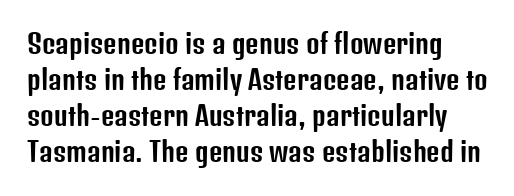
The image shows 26 px text type, upright; set normal line spacing (1.39x), normal letter spacing, not underlined.
